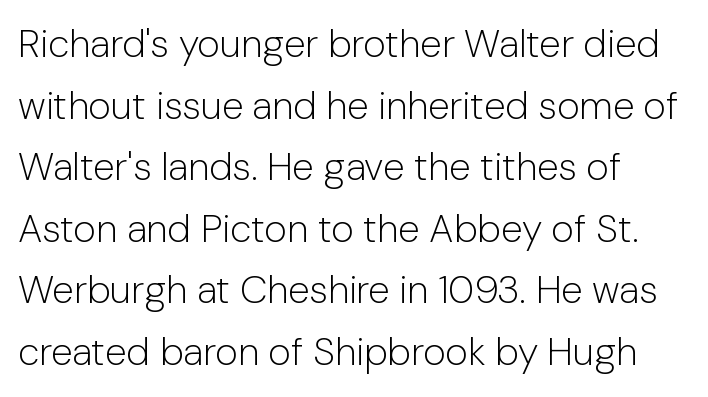
The image shows 39 px light sans-serif type, upright; set left-aligned, normal line spacing (1.58x), normal letter spacing, not underlined; low stroke contrast and a medium x-height.
